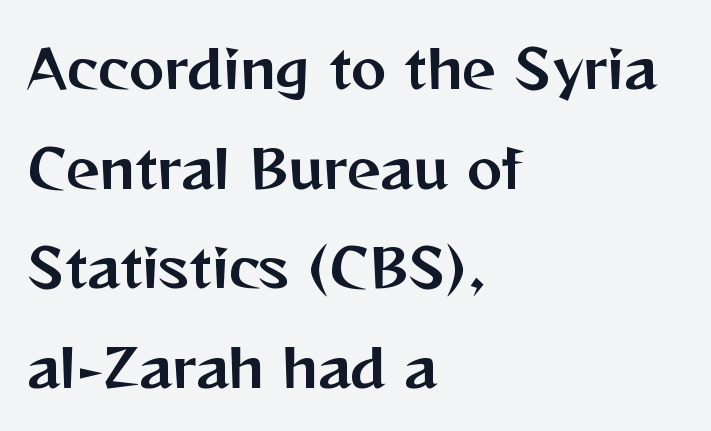
Q: Is the text italic (slanted)? A: No, it is upright.
Q: Is the typeface a serif or a sans-serif typeface? A: Sans-serif.
Q: Is the text underlined? A: No.
Q: How is the paragraph aligned? A: Left-aligned.
Q: Is the spacing between letters normal or unusually wide? A: Normal.
Q: Width (condensed, normal, or wide)? A: Normal.
Q: Stroke contrast? A: Medium.
Q: x-height? A: Medium.
Q: Monospaced? A: No.
